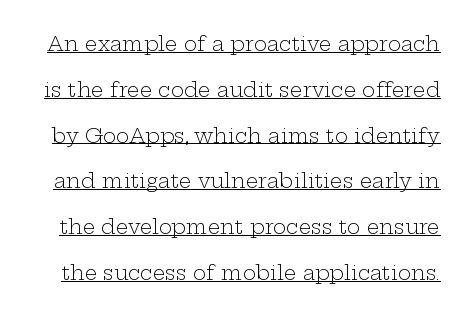
The image shows 20 px text type, upright; set loose line spacing (2.29x), normal letter spacing, underlined.
